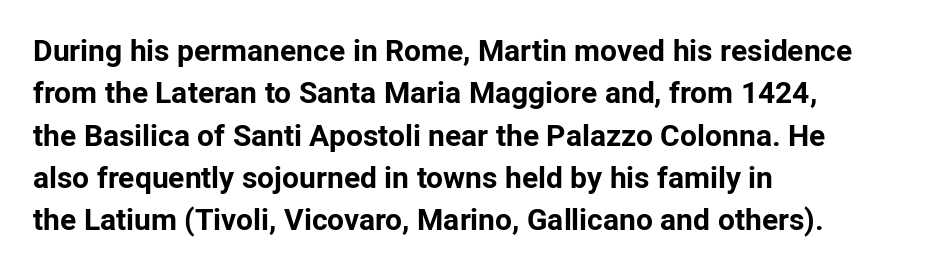
{"serif": "no", "italic": "no", "bold": "yes", "weight": "bold", "width": "normal", "stroke_contrast": "low", "x_height": "medium", "monospaced": "no", "underline": "no", "align": "left", "line_spacing": "normal", "line_spacing_ratio": 1.41, "letter_spacing": "normal", "letter_spacing_em": 0.0, "glyph_px": 30}
